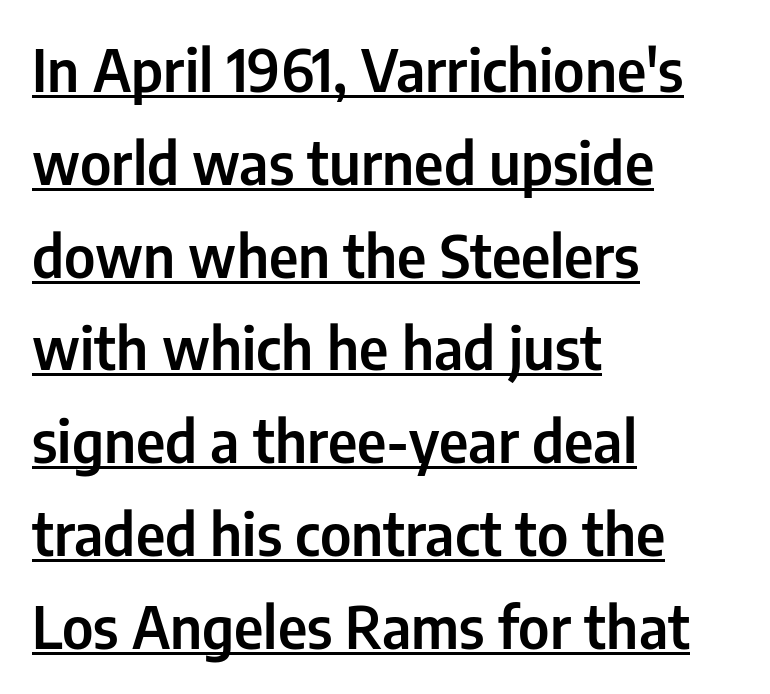
Q: Is the text italic (slanted)? A: No, it is upright.
Q: Is the typeface a serif or a sans-serif typeface? A: Sans-serif.
Q: Is the text underlined? A: Yes.
Q: How is the paragraph aligned? A: Left-aligned.
Q: Is the spacing between letters normal or unusually wide? A: Normal.
Q: Is the spacing between lines tight, normal or loose? A: Normal.
Q: Width (condensed, normal, or wide)? A: Condensed.
Q: Stroke contrast? A: Low.
Q: x-height? A: Medium.
Q: Monospaced? A: No.
